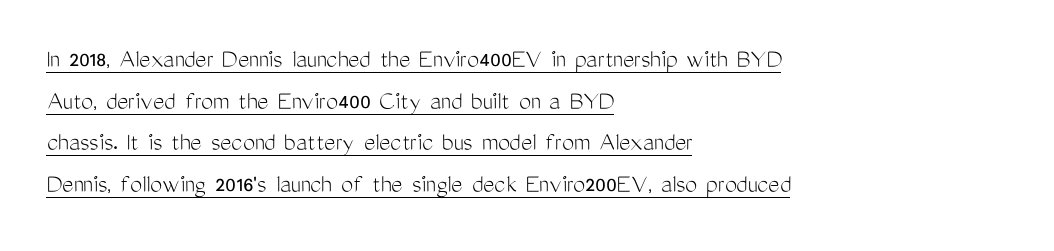
{"italic": "no", "bold": "no", "underline": "yes", "align": "left", "line_spacing": "normal", "line_spacing_ratio": 1.54, "letter_spacing": "normal", "letter_spacing_em": 0.0, "glyph_px": 27}
